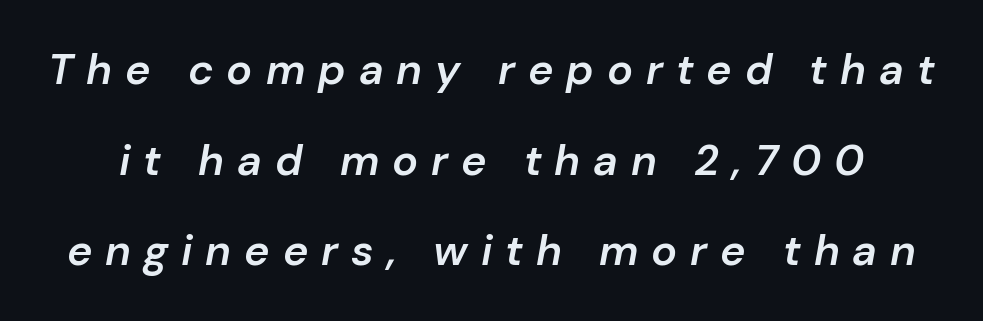
The image shows 43 px semibold type, italic (leaning right); set loose line spacing (2.11x), unusually wide letter spacing (+0.3 em), not underlined; low stroke contrast and a medium x-height.
